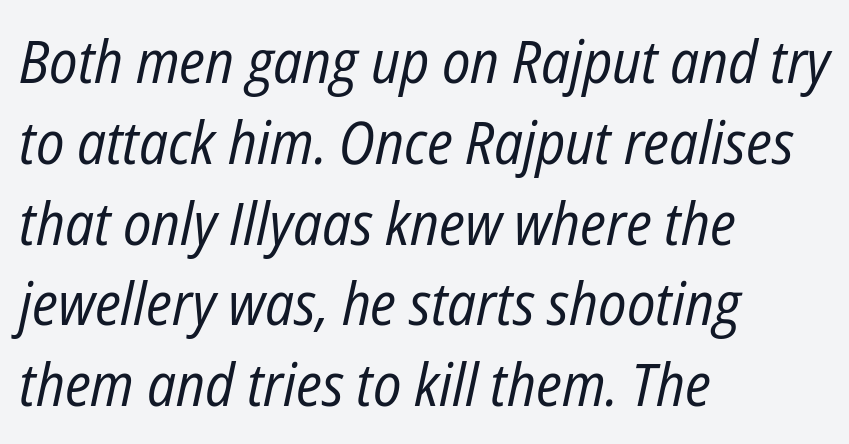
Q: Is the text bold? A: No.
Q: Is the text italic (slanted)? A: Yes, it leans right by about 12 degrees.
Q: Is the text underlined? A: No.
Q: How is the paragraph aligned? A: Left-aligned.
Q: Is the spacing between letters normal or unusually wide? A: Normal.
Q: Is the spacing between lines tight, normal or loose? A: Normal.
Q: Width (condensed, normal, or wide)? A: Condensed.
Q: Stroke contrast? A: Low.
Q: x-height? A: Medium.
Q: Monospaced? A: No.
